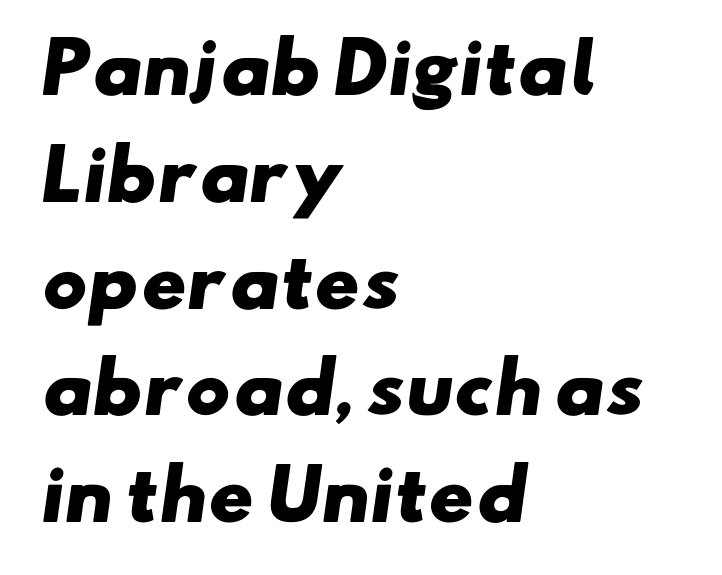
Note the varied advance widths — an 'i' is clearly narrower than an 'm'. Descenders hang freely into open space. Inter-character spacing is left at the font's built-in metrics. These lines carry a lot of weight — the face is fully bold. These lines are composed in type without serifs. Left-aligned paragraph, ragged on the right.
